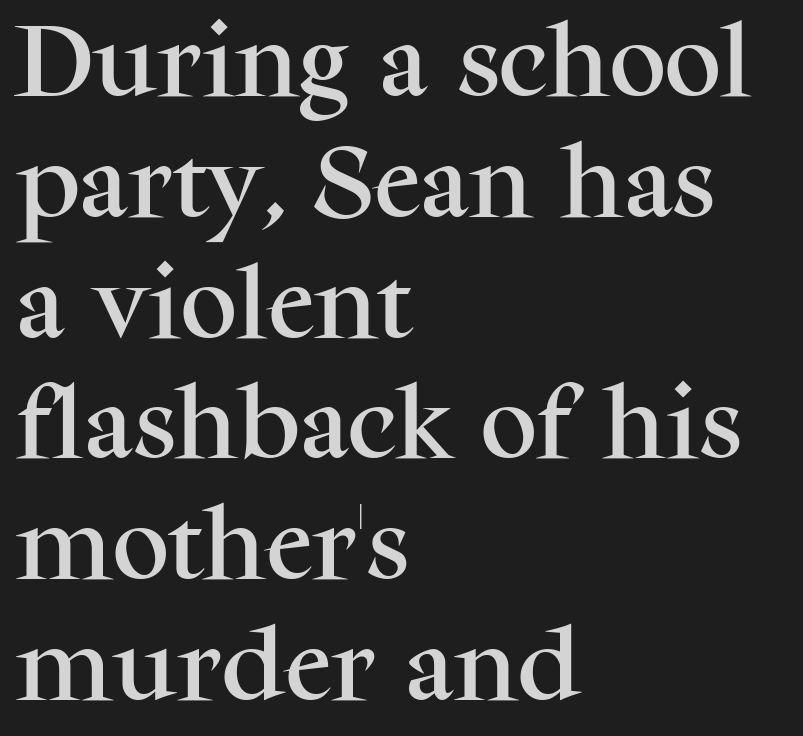
Q: Is the text italic (slanted)? A: No, it is upright.
Q: Is the typeface a serif or a sans-serif typeface? A: Serif.
Q: Is the text underlined? A: No.
Q: How is the paragraph aligned? A: Left-aligned.
Q: Is the spacing between letters normal or unusually wide? A: Normal.
Q: Is the spacing between lines tight, normal or loose? A: Normal.
Q: Width (condensed, normal, or wide)? A: Normal.
Q: Stroke contrast? A: Medium.
Q: x-height? A: Medium.
Q: Monospaced? A: No.
